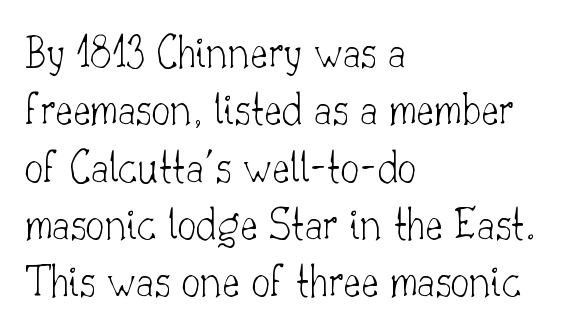
{"serif": "yes", "italic": "no", "bold": "no", "weight": "thin", "width": "normal", "stroke_contrast": "low", "x_height": "small", "monospaced": "no", "underline": "no", "align": "left", "line_spacing_ratio": 1.22, "letter_spacing": "normal", "letter_spacing_em": 0.0, "glyph_px": 47}
